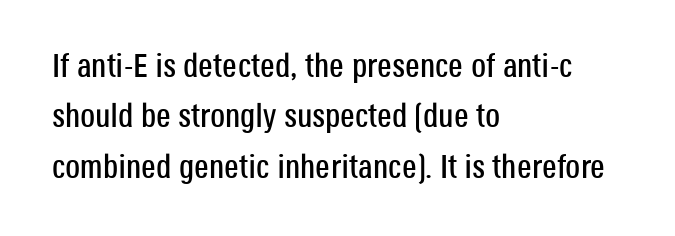
A typesetter would call this leading conventional body-copy spacing. These lines keep a tight, regular rhythm from letter to letter. Font category for this specimen: sans-serif. The lines are quadded left. The face used here is proportionally spaced, like ordinary book or web type.
